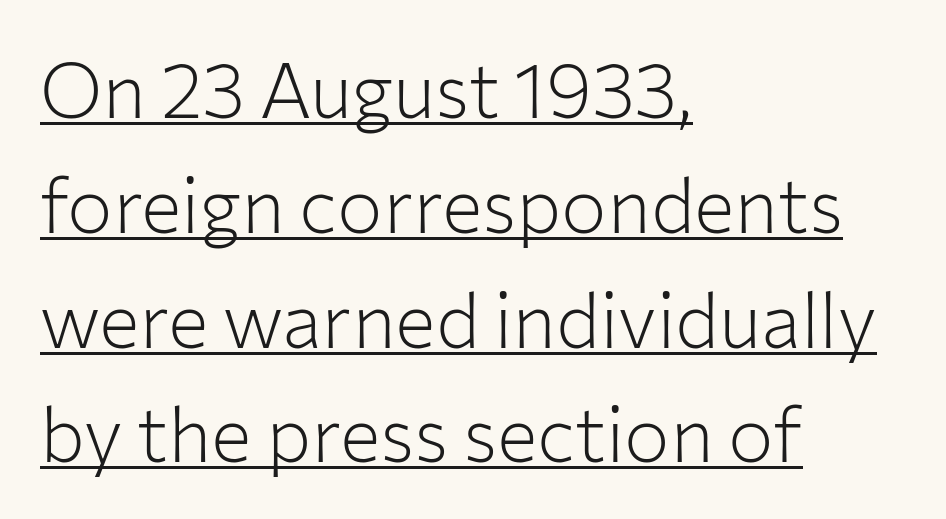
The image shows 76 px light sans-serif type, upright; set left-aligned, normal line spacing (1.51x), normal letter spacing, underlined; low stroke contrast and a medium x-height.
